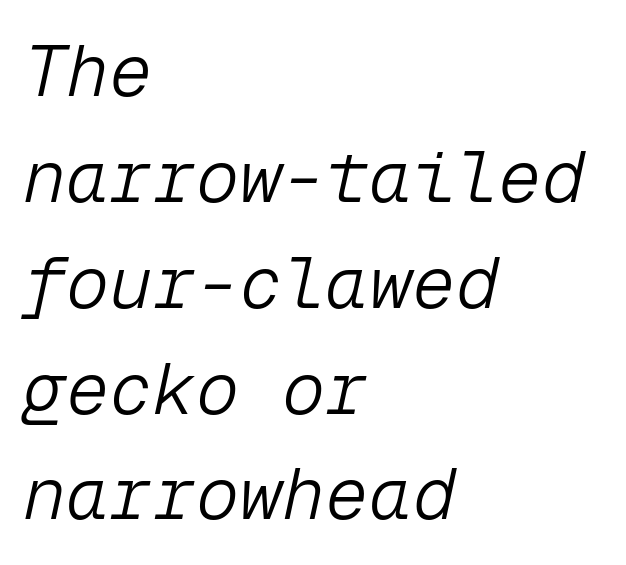
Q: Is the text bold? A: No.
Q: Is the text italic (slanted)? A: Yes, it leans right by about 12 degrees.
Q: Is the text underlined? A: No.
Q: How is the paragraph aligned? A: Left-aligned.
Q: Is the spacing between letters normal or unusually wide? A: Normal.
Q: Is the spacing between lines tight, normal or loose? A: Normal.
Q: Width (condensed, normal, or wide)? A: Normal.
Q: Stroke contrast? A: Low.
Q: x-height? A: Medium.
Q: Monospaced? A: Yes.
